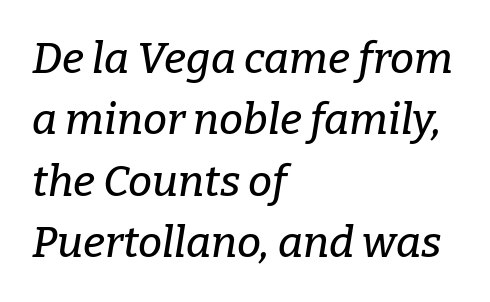
{"serif": "yes", "italic": "yes", "lean": "right", "slant_degrees": 9, "width": "normal", "stroke_contrast": "low", "x_height": "medium", "monospaced": "no", "underline": "no", "align": "left", "line_spacing": "normal", "line_spacing_ratio": 1.43, "letter_spacing": "normal", "letter_spacing_em": 0.0, "glyph_px": 43}
